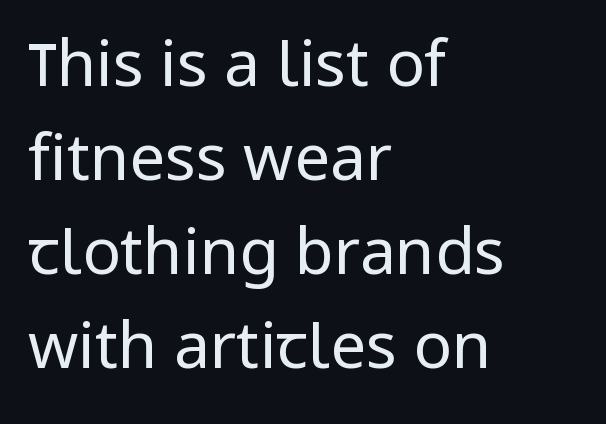
The image shows 64 px regular-weight sans-serif type, upright; set left-aligned, normal line spacing (1.47x), normal letter spacing, not underlined; low stroke contrast and a medium x-height.
